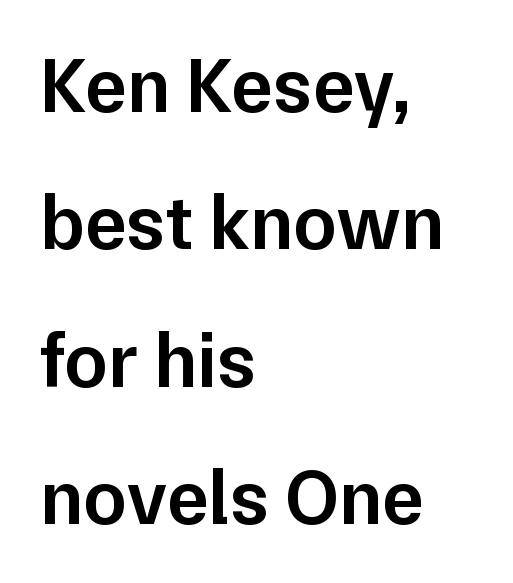
The image shows 78 px semibold sans-serif type, upright; set left-aligned, line spacing 1.76x, normal letter spacing, not underlined; low stroke contrast and a medium x-height.
